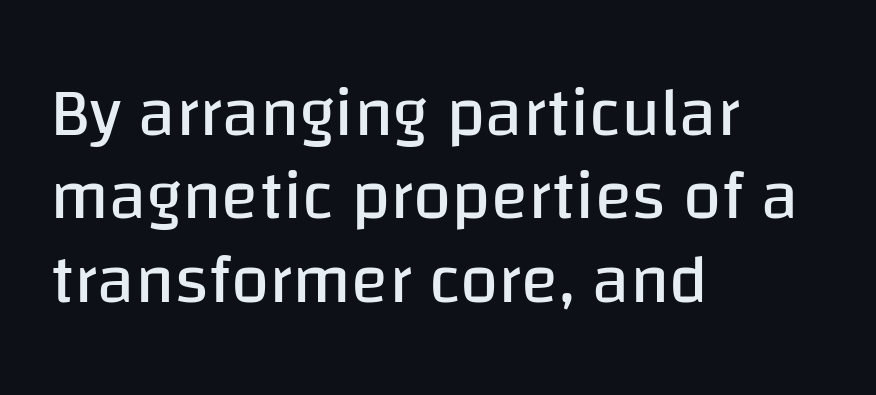
Q: Is the text bold? A: No.
Q: Is the text italic (slanted)? A: No, it is upright.
Q: Is the typeface a serif or a sans-serif typeface? A: Sans-serif.
Q: Is the text underlined? A: No.
Q: How is the paragraph aligned? A: Left-aligned.
Q: Is the spacing between letters normal or unusually wide? A: Normal.
Q: Width (condensed, normal, or wide)? A: Normal.
Q: Stroke contrast? A: Low.
Q: x-height? A: Large.
Q: Monospaced? A: No.
